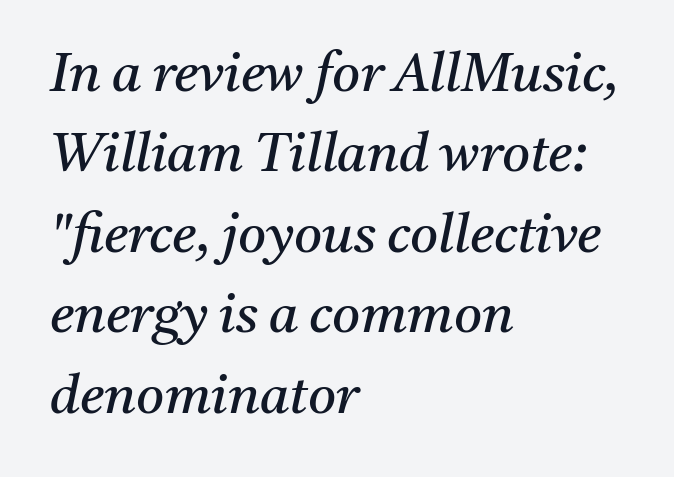
Caption: face not bold, strokes unweighted. Horizontal bands of white between lines are of average thickness. The gap between lines stays unmarked. The face used here has a pronounced slope to its letters.
